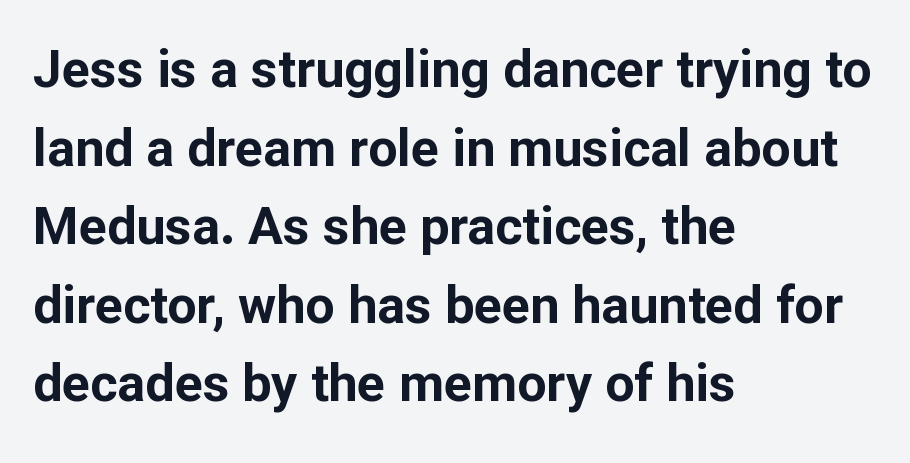
Q: Is the text bold? A: Yes.
Q: Is the text italic (slanted)? A: No, it is upright.
Q: Is the typeface a serif or a sans-serif typeface? A: Sans-serif.
Q: Is the text underlined? A: No.
Q: How is the paragraph aligned? A: Left-aligned.
Q: Is the spacing between letters normal or unusually wide? A: Normal.
Q: Is the spacing between lines tight, normal or loose? A: Normal.
Q: Width (condensed, normal, or wide)? A: Normal.
Q: Stroke contrast? A: Low.
Q: x-height? A: Medium.
Q: Monospaced? A: No.
